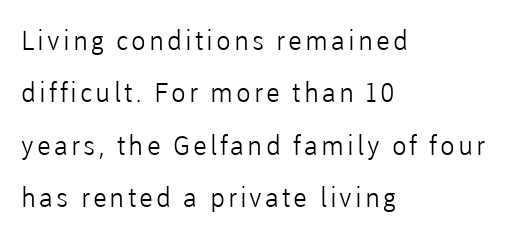
{"italic": "no", "bold": "no", "underline": "no", "align": "left", "line_spacing": "loose", "line_spacing_ratio": 1.94, "glyph_px": 27}
